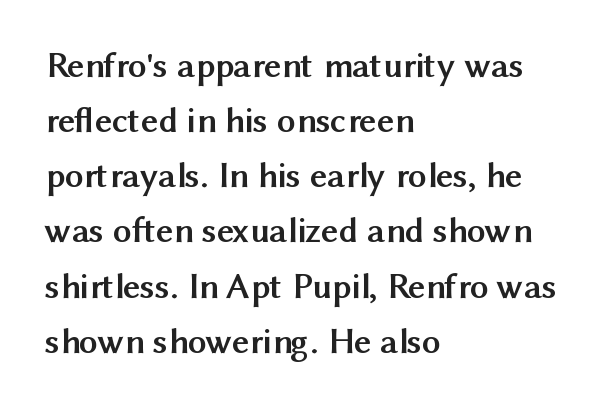
Q: Is the text bold? A: Yes.
Q: Is the text italic (slanted)? A: No, it is upright.
Q: Is the typeface a serif or a sans-serif typeface? A: Sans-serif.
Q: Is the text underlined? A: No.
Q: How is the paragraph aligned? A: Left-aligned.
Q: Is the spacing between letters normal or unusually wide? A: Normal.
Q: Is the spacing between lines tight, normal or loose? A: Normal.
Q: Width (condensed, normal, or wide)? A: Normal.
Q: Stroke contrast? A: Medium.
Q: x-height? A: Medium.
Q: Monospaced? A: No.
